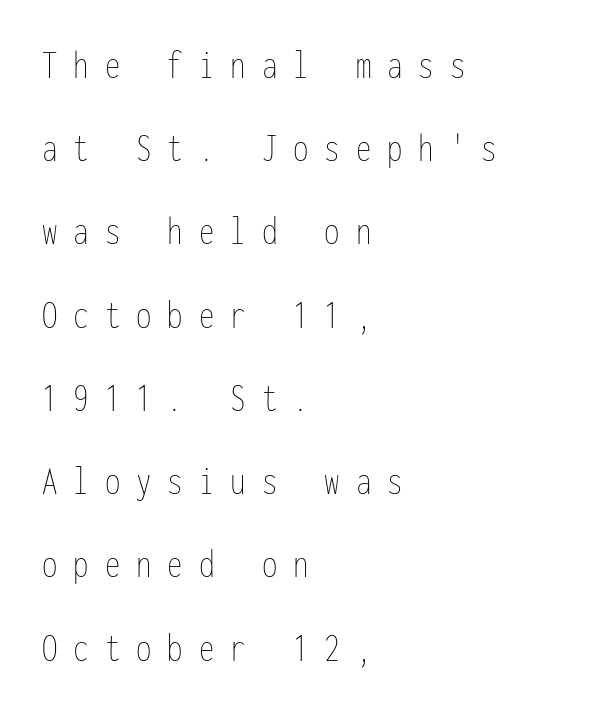
{"italic": "no", "bold": "no", "weight": "thin", "width": "condensed", "stroke_contrast": "low", "x_height": "medium", "monospaced": "yes", "underline": "no", "align": "left", "line_spacing": "loose", "line_spacing_ratio": 2.03, "letter_spacing": "wide", "letter_spacing_em": 0.39, "glyph_px": 41}
